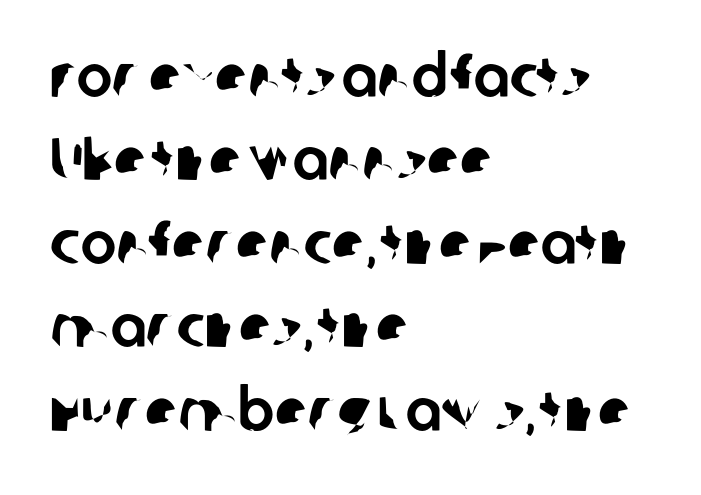
The image shows 60 px sans-serif type; set left-aligned, normal line spacing (1.39x), normal letter spacing, not underlined; low stroke contrast and a large x-height.
